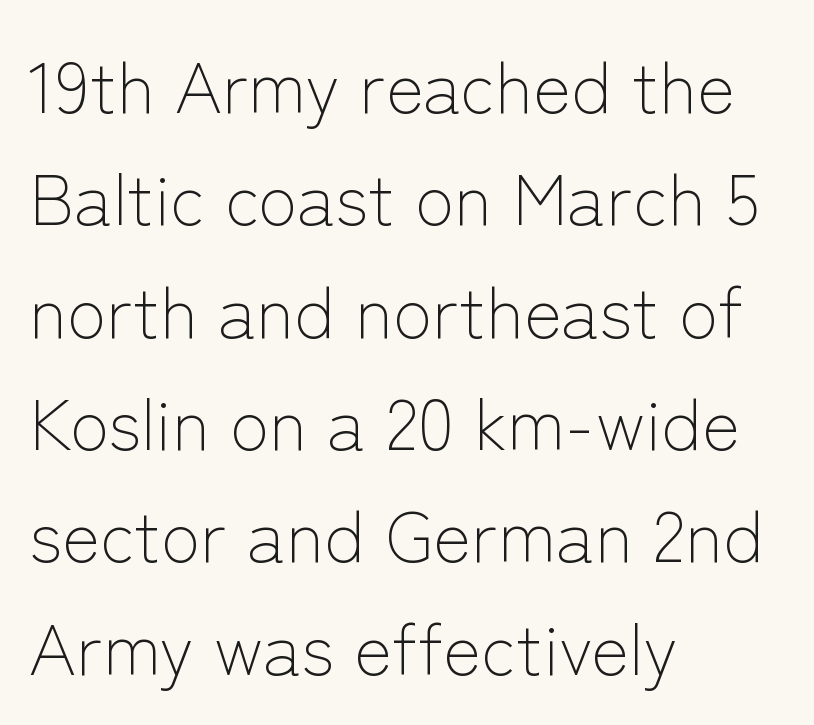
{"serif": "no", "italic": "no", "bold": "no", "weight": "light", "width": "normal", "stroke_contrast": "low", "x_height": "medium", "monospaced": "no", "underline": "no", "align": "left", "line_spacing": "normal", "line_spacing_ratio": 1.56, "letter_spacing": "normal", "letter_spacing_em": 0.0, "glyph_px": 72}
